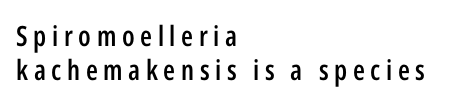
The image shows 28 px semibold, condensed sans-serif type, upright; set left-aligned, line spacing 1.23x, unusually wide letter spacing (+0.2 em), not underlined; low stroke contrast and a medium x-height.
